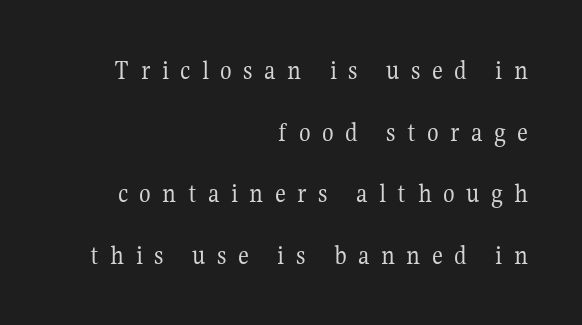
{"italic": "no", "bold": "no", "underline": "no", "align": "right", "line_spacing": "loose", "line_spacing_ratio": 2.28, "letter_spacing": "wide", "letter_spacing_em": 0.42, "glyph_px": 27}
